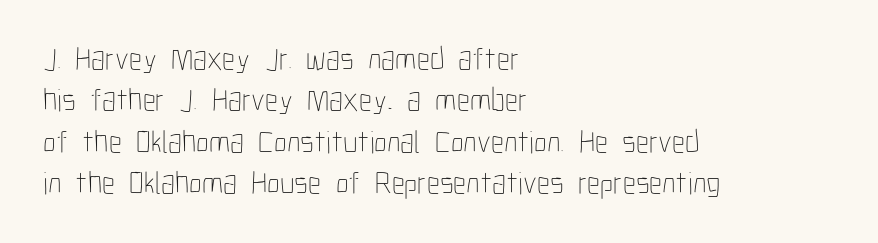
The image shows 32 px thin, condensed type, upright; set left-aligned, normal line spacing (1.29x), normal letter spacing, not underlined; low stroke contrast and a medium x-height.
